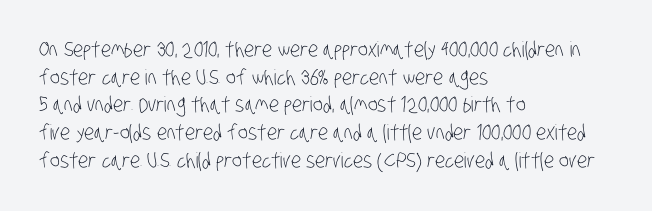
Q: Is the text bold? A: No.
Q: Is the text underlined? A: No.
Q: How is the paragraph aligned? A: Left-aligned.
Q: Is the spacing between letters normal or unusually wide? A: Normal.
Q: Is the spacing between lines tight, normal or loose? A: Normal.
